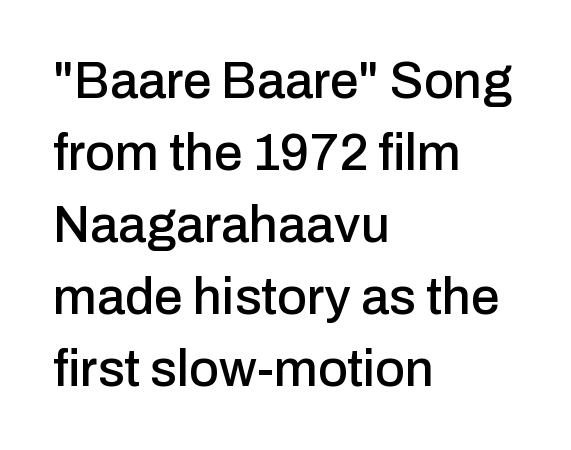
{"serif": "no", "italic": "no", "width": "normal", "stroke_contrast": "low", "x_height": "medium", "monospaced": "no", "underline": "no", "align": "left", "line_spacing": "normal", "line_spacing_ratio": 1.41, "letter_spacing": "normal", "letter_spacing_em": 0.0, "glyph_px": 51}
